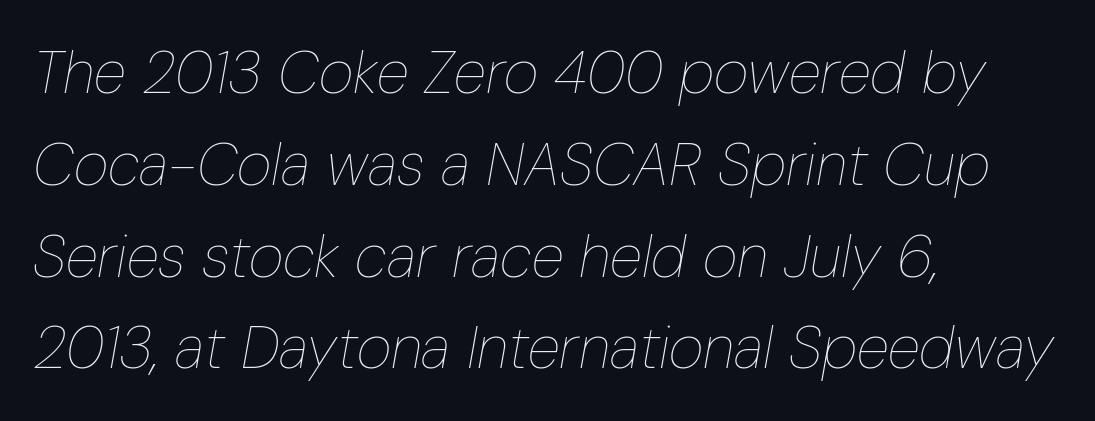
The image shows 60 px thin, condensed type, italic (leaning right); set left-aligned, normal line spacing (1.53x), normal letter spacing, not underlined; low stroke contrast and a medium x-height.
